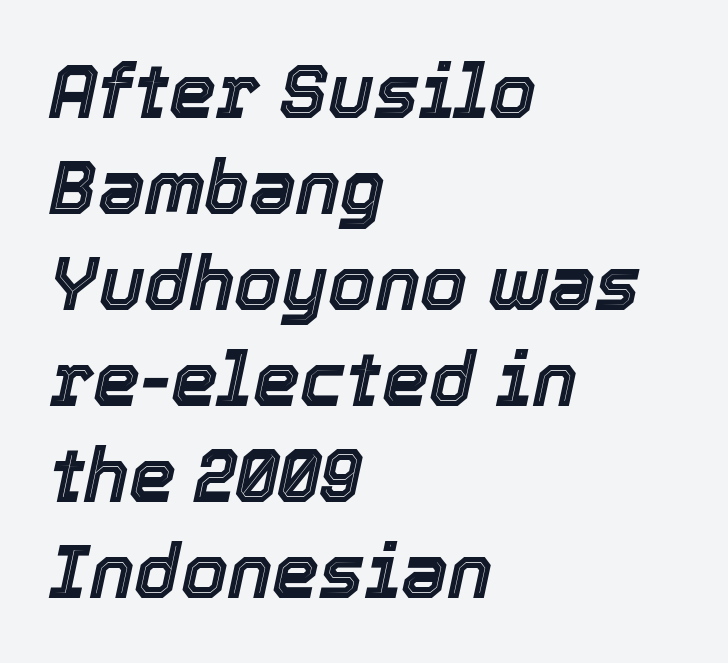
{"italic": "yes", "lean": "right", "slant_degrees": 12, "width": "normal", "x_height": "medium", "monospaced": "no", "underline": "no", "align": "left", "line_spacing": "normal", "line_spacing_ratio": 1.28, "letter_spacing": "normal", "letter_spacing_em": 0.0, "glyph_px": 75}
